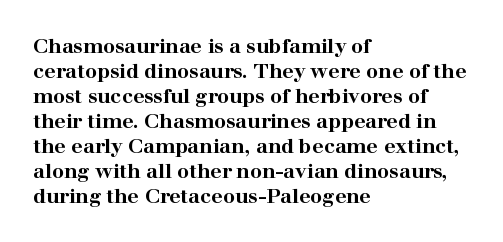
Q: Is the text bold? A: Yes.
Q: Is the text italic (slanted)? A: No, it is upright.
Q: Is the text underlined? A: No.
Q: How is the paragraph aligned? A: Left-aligned.
Q: Is the spacing between letters normal or unusually wide? A: Normal.
Q: Is the spacing between lines tight, normal or loose? A: Normal.
